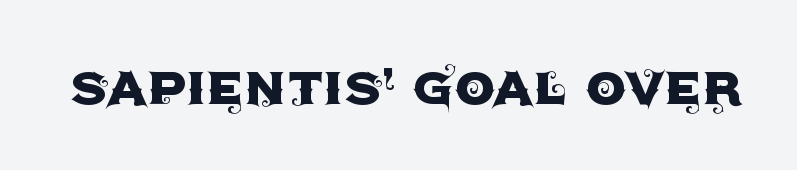
The image shows 65 px sans-serif type, upright; set normal letter spacing, not underlined; a large x-height.
